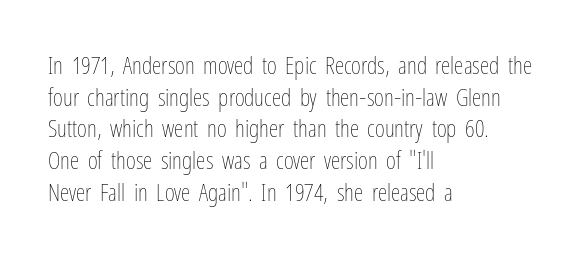
Q: Is the text bold? A: No.
Q: Is the text italic (slanted)? A: No, it is upright.
Q: Is the text underlined? A: No.
Q: How is the paragraph aligned? A: Left-aligned.
Q: Is the spacing between letters normal or unusually wide? A: Normal.
Q: Is the spacing between lines tight, normal or loose? A: Normal.
